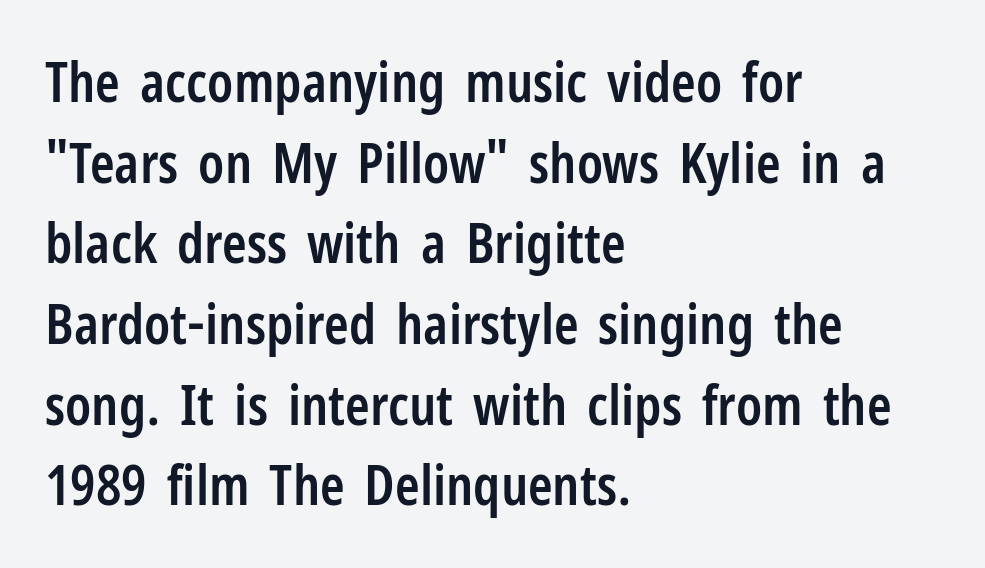
Q: Is the text bold? A: Semi-bold.
Q: Is the text italic (slanted)? A: No, it is upright.
Q: Is the typeface a serif or a sans-serif typeface? A: Sans-serif.
Q: Is the text underlined? A: No.
Q: How is the paragraph aligned? A: Left-aligned.
Q: Is the spacing between letters normal or unusually wide? A: Normal.
Q: Is the spacing between lines tight, normal or loose? A: Normal.
Q: Width (condensed, normal, or wide)? A: Condensed.
Q: Stroke contrast? A: Low.
Q: x-height? A: Medium.
Q: Monospaced? A: No.
